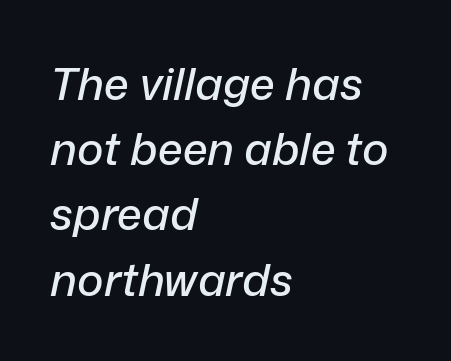
The image shows 45 px text type, italic (leaning right); set left-aligned, normal line spacing (1.45x), normal letter spacing, not underlined; low stroke contrast and a medium x-height.
